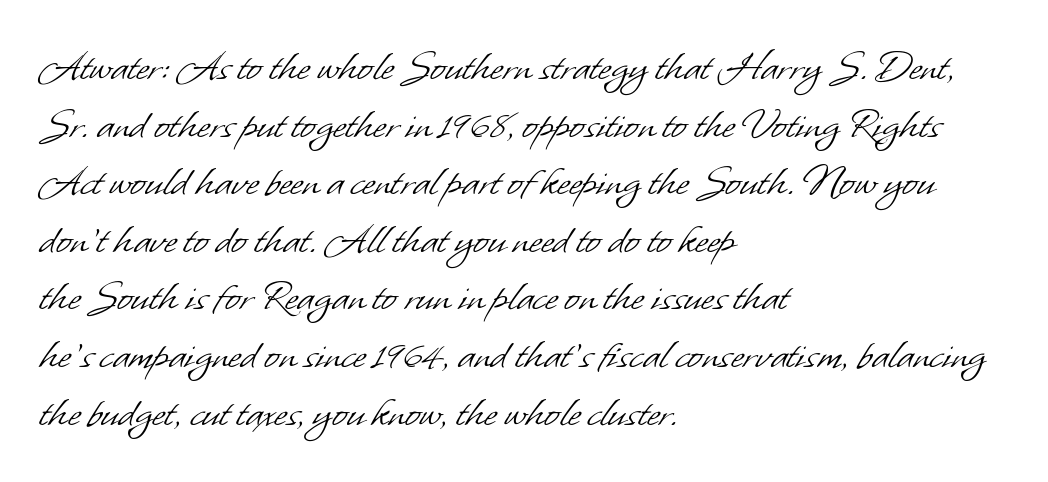
The image shows 45 px light sans-serif type; set left-aligned, normal line spacing (1.28x), normal letter spacing, not underlined; low stroke contrast and a small x-height.
